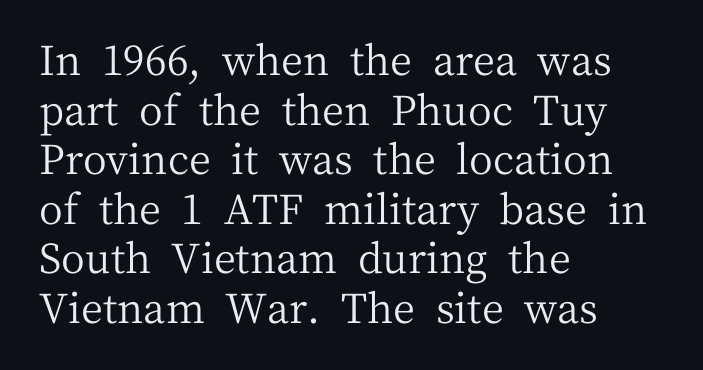
Weight: not bold — regular or lighter. Glance below the letters and you will spot only blank space. Note the varied advance widths — an 'i' is clearly narrower than an 'm'. Does the lettering tilt? It doesn't — this is upright. Serifs: yes, visible at the terminals of the letterforms.
